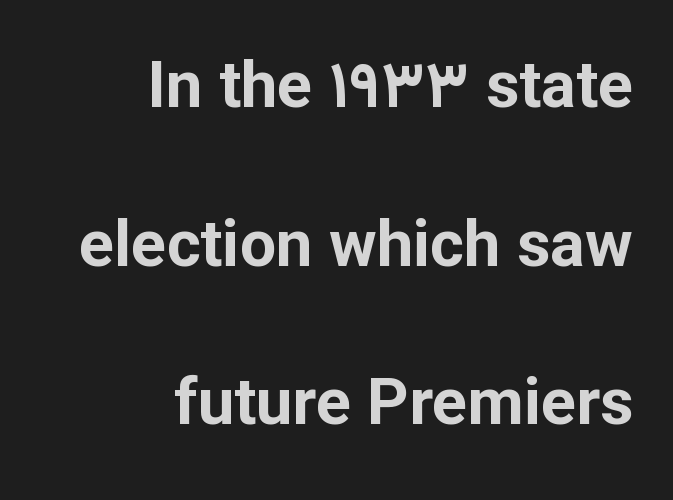
Rendered with straight, roman letterforms. This sample has the flowing, uneven cadence of proportional lettering. Honestly, there is no underline to notice here at all. If you drew a ruler down the right edge, every line would touch it.
